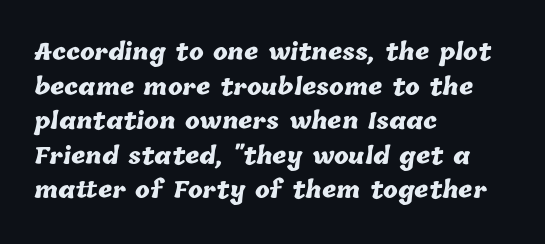
The image shows 22 px bold type; set left-aligned, normal line spacing (1.57x), normal letter spacing, not underlined.
